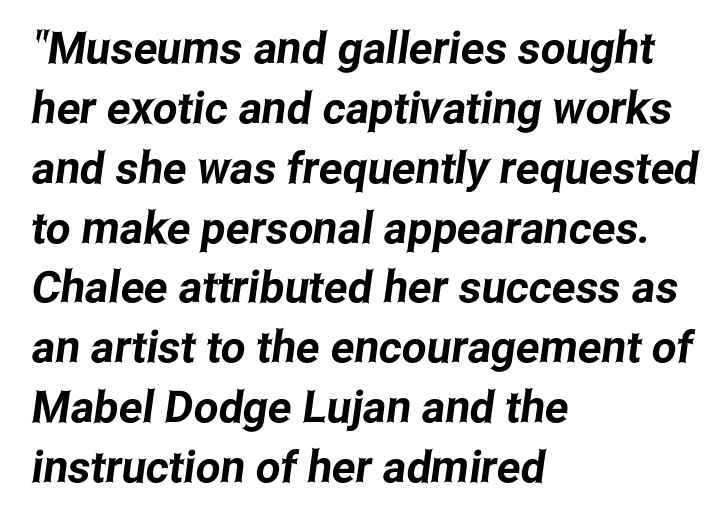
The passage shown is typeset with a sans-serif family. The rendering uses a moderate line-height, typical for paragraphs. This sample is left-justified, so line endings fall wherever the words run out. Honestly, the letter spacing is just normal — you wouldn't notice it. Varying glyph widths throughout — classic text-font behaviour.
